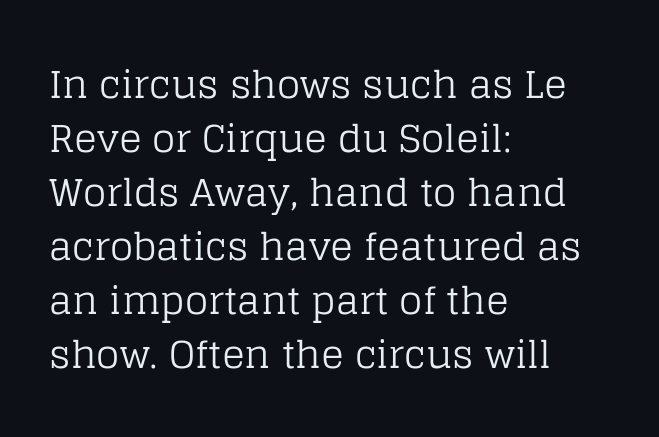
{"serif": "yes", "italic": "no", "bold": "no", "weight": "regular", "width": "normal", "stroke_contrast": "low", "x_height": "large", "monospaced": "no", "underline": "no", "align": "left", "line_spacing": "normal", "line_spacing_ratio": 1.42, "letter_spacing": "normal", "letter_spacing_em": 0.0, "glyph_px": 38}
